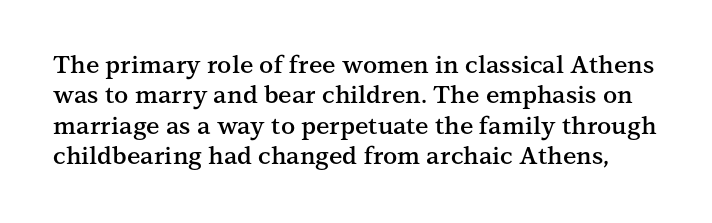
Q: Is the text bold? A: Semi-bold.
Q: Is the text italic (slanted)? A: No, it is upright.
Q: Is the text underlined? A: No.
Q: Is the spacing between letters normal or unusually wide? A: Normal.
Q: Is the spacing between lines tight, normal or loose? A: Normal.
